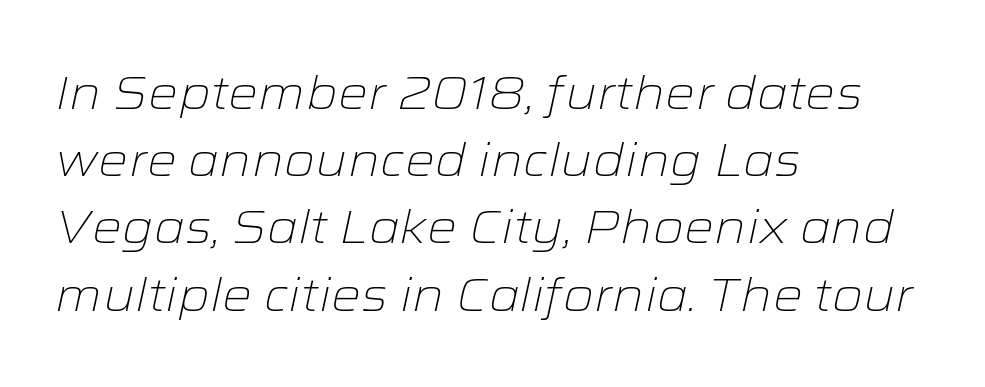
Q: Is the text bold? A: No.
Q: Is the text italic (slanted)? A: Yes, it leans right by about 12 degrees.
Q: Is the text underlined? A: No.
Q: How is the paragraph aligned? A: Left-aligned.
Q: Is the spacing between letters normal or unusually wide? A: Normal.
Q: Is the spacing between lines tight, normal or loose? A: Normal.
Q: Width (condensed, normal, or wide)? A: Wide.
Q: Stroke contrast? A: Low.
Q: x-height? A: Medium.
Q: Monospaced? A: No.
